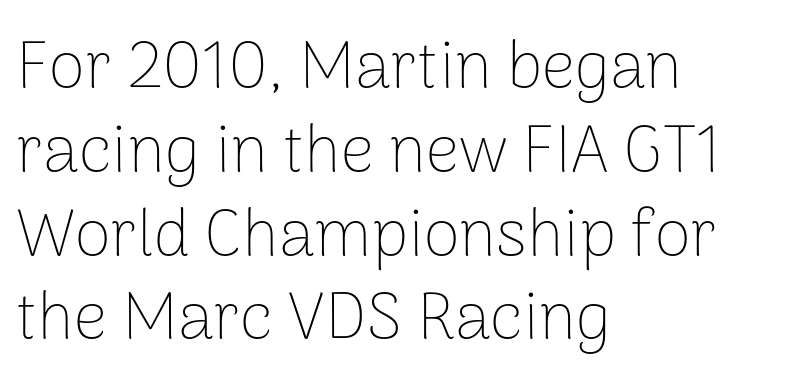
The image shows 66 px thin sans-serif type, upright; set left-aligned, normal line spacing (1.27x), normal letter spacing, not underlined; low stroke contrast and a medium x-height.
